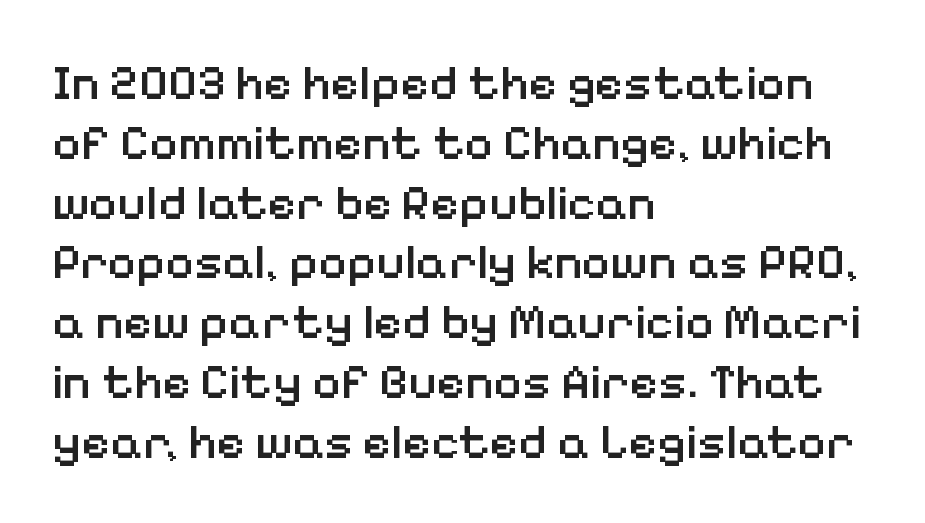
The image shows 49 px semibold sans-serif type, upright; set left-aligned, line spacing 1.22x, normal letter spacing, not underlined; low stroke contrast and a medium x-height.
